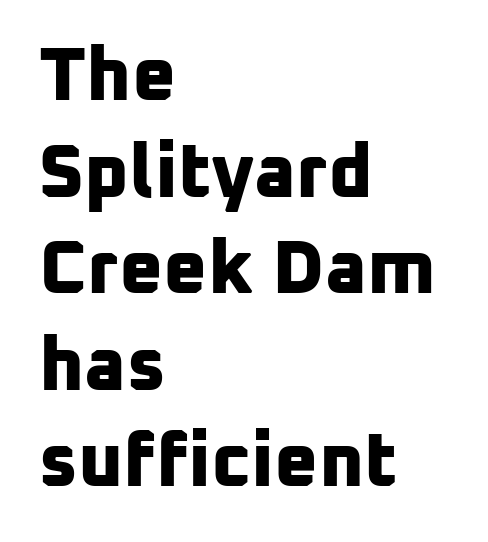
The gap between lines stays unmarked. Varying glyph widths throughout — classic text-font behaviour. These lines stack with their left ends in a neat column. One glance says typical: line gaps are just what's usual.
